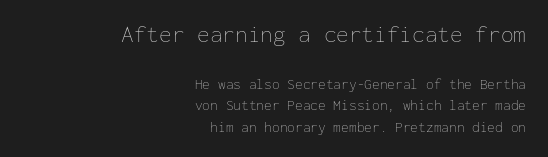
The image shows 23 px text type, upright; set right-aligned, normal line spacing (1.54x), normal letter spacing, not underlined; the first (top) block is 1.64x larger.
